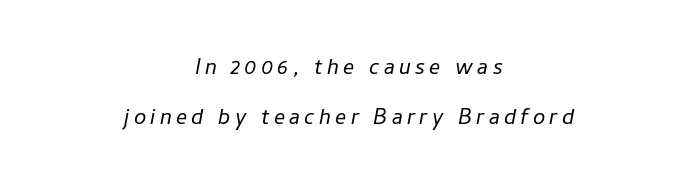
Q: Is the text bold? A: No.
Q: Is the text italic (slanted)? A: Yes, it leans right by about 11 degrees.
Q: Is the text underlined? A: No.
Q: How is the paragraph aligned? A: Centered.
Q: Is the spacing between letters normal or unusually wide? A: Unusually wide.
Q: Is the spacing between lines tight, normal or loose? A: Loose.
